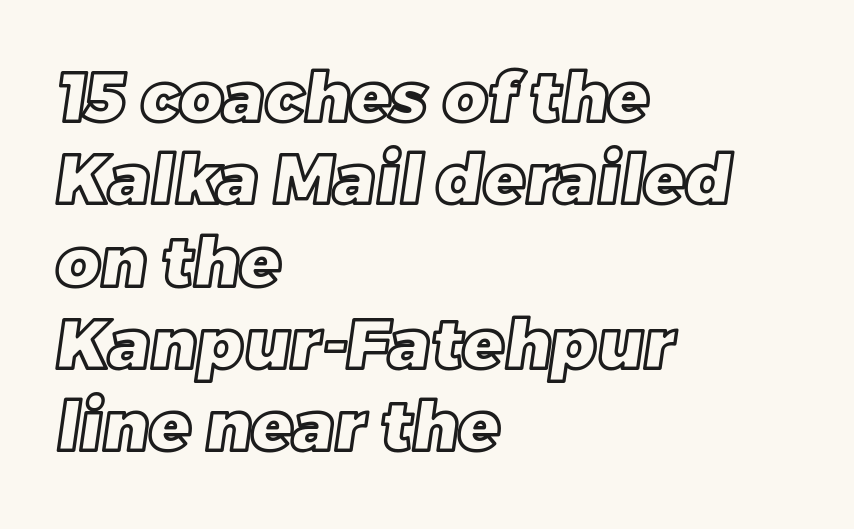
Q: Is the text underlined? A: No.
Q: How is the paragraph aligned? A: Left-aligned.
Q: Is the spacing between letters normal or unusually wide? A: Normal.
Q: Width (condensed, normal, or wide)? A: Normal.
Q: x-height? A: Large.
Q: Monospaced? A: No.
